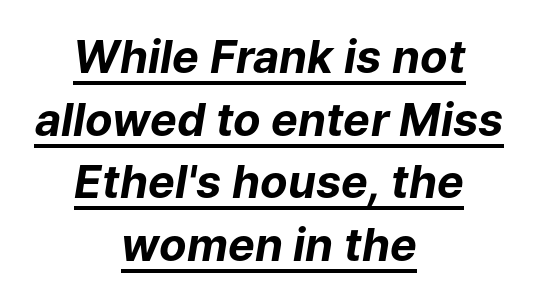
The image shows 45 px bold type, italic (leaning right); set centered, normal line spacing (1.39x), normal letter spacing, underlined; low stroke contrast and a medium x-height.
